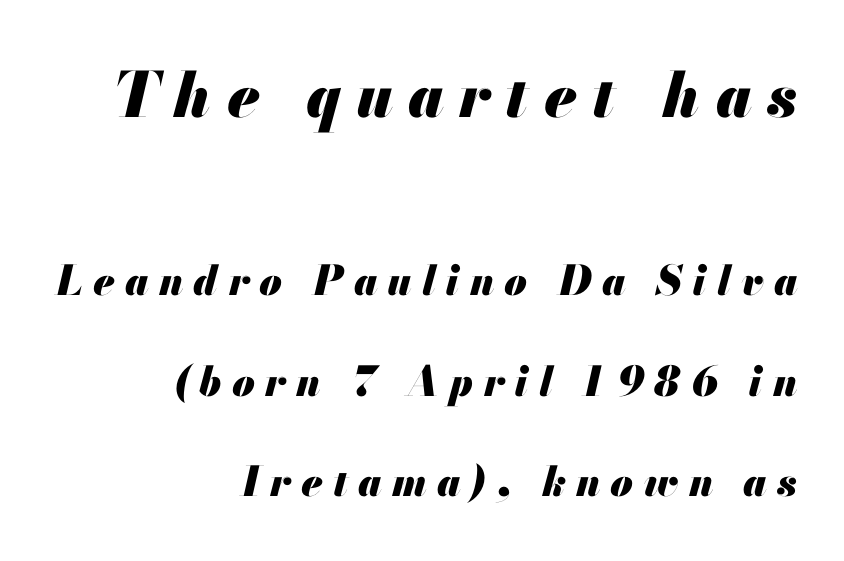
The image shows 62 px heavy type, italic (leaning right); set right-aligned, loose line spacing (2.45x), unusually wide letter spacing (+0.25 em), not underlined; the first (top) block is 1.51x larger; medium stroke contrast and a small x-height.
